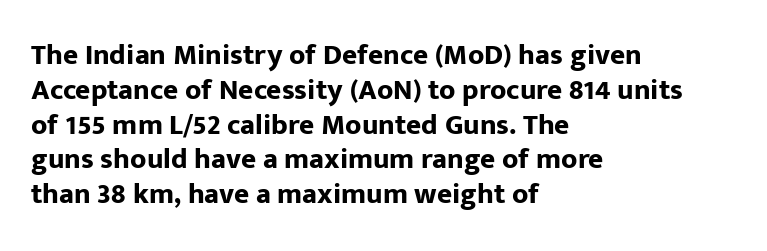
The lines are quadded left. A bare baseline throughout the passage. Caption: bold face, heavy strokes. Here the glyphs are tracked normally, forming tight word shapes.
